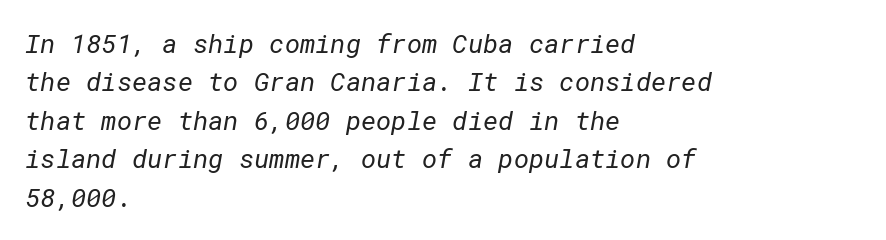
Observe the ordinary spacing: letters are neighbours, not strangers. Ink coverage per letter is moderate at most. The lines are quadded left. Does the leading feel generous? No, just average.
